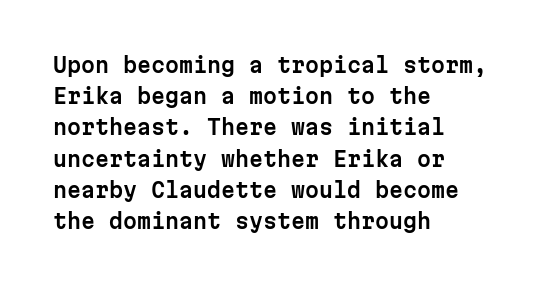
You could call the tracking neutral — neither tight nor loose. No italicization has been applied; the sample stays upright. Just letters on the line, the space beneath them empty. Compared with typical paragraphs, the rows here are spaced about the same.
